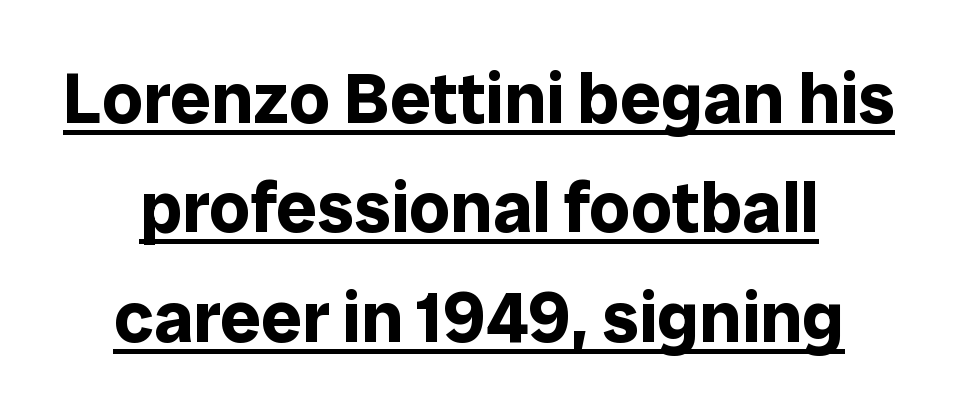
{"serif": "no", "italic": "no", "bold": "yes", "weight": "bold", "width": "normal", "stroke_contrast": "low", "x_height": "medium", "monospaced": "no", "underline": "yes", "line_spacing": "normal", "line_spacing_ratio": 1.52, "letter_spacing": "normal", "letter_spacing_em": 0.0, "glyph_px": 72}
